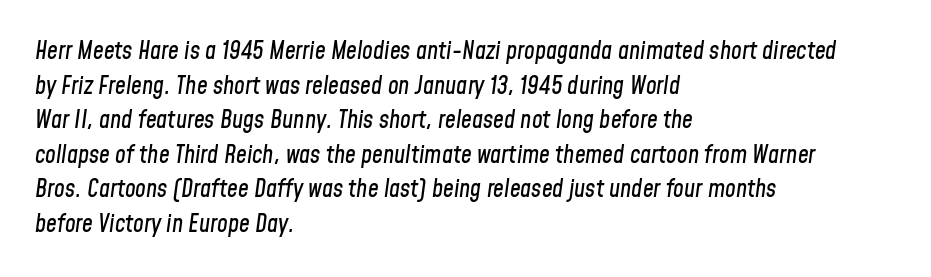
What stands out about the letter spacing? Nothing — it is the standard amount. The rendering applies a slant to the glyphs. Quick note: interline space is typical. Any mark beneath the type? The region is blank. Horizontal alignment here is leftward, the default for most running prose.
